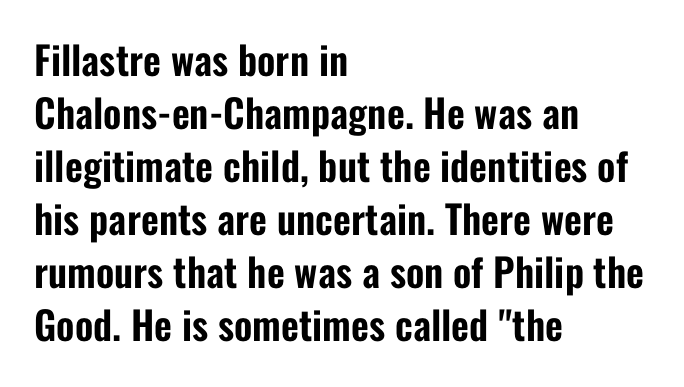
{"serif": "no", "italic": "no", "width": "condensed", "stroke_contrast": "low", "x_height": "medium", "monospaced": "no", "underline": "no", "align": "left", "line_spacing": "normal", "line_spacing_ratio": 1.36, "letter_spacing": "normal", "letter_spacing_em": 0.0, "glyph_px": 39}
